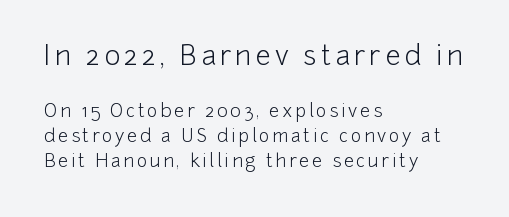
The image shows 27 px text type, upright; set left-aligned, normal line spacing (1.39x), not underlined; the first (top) block is 1.5x larger.
